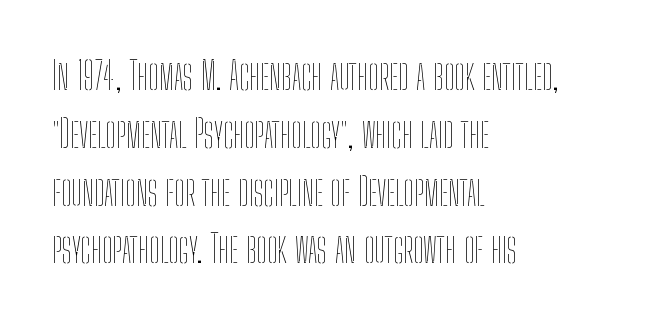
The strip under each line holds only bare page. Upright lettering throughout. Proportional: the letters do not fall into vertical columns. Here the glyphs are tracked normally, forming tight word shapes.
